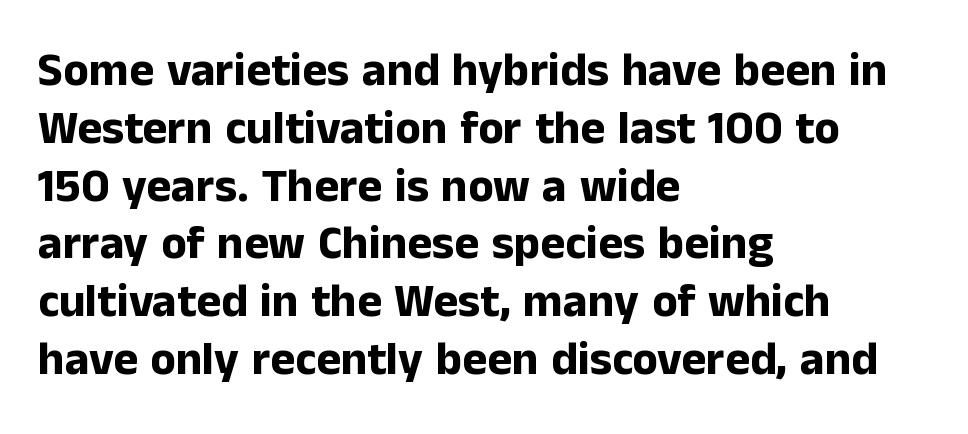
Q: Is the text bold? A: Yes.
Q: Is the text italic (slanted)? A: No, it is upright.
Q: Is the typeface a serif or a sans-serif typeface? A: Sans-serif.
Q: Is the text underlined? A: No.
Q: How is the paragraph aligned? A: Left-aligned.
Q: Is the spacing between letters normal or unusually wide? A: Normal.
Q: Width (condensed, normal, or wide)? A: Normal.
Q: Stroke contrast? A: Low.
Q: x-height? A: Medium.
Q: Monospaced? A: No.
